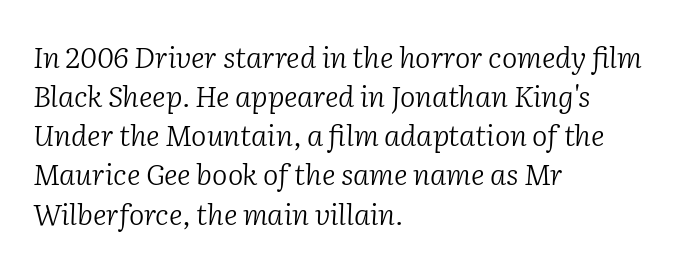
Short and long lines alike share a common starting point at left. The characters display serif detailing at their extremities. When letters slant like this, we call the style italic. You could not count columns in this text — the font is proportionally spaced. Only glyphs here, with clear space below each row. Stroke mass is kept to a normal reading level or below.
